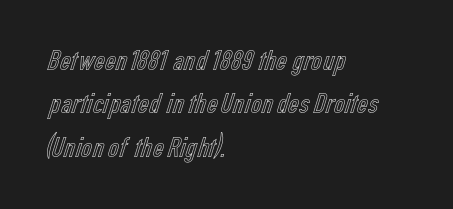
Q: Is the text italic (slanted)? A: Yes.
Q: Is the text underlined? A: No.
Q: How is the paragraph aligned? A: Left-aligned.
Q: Is the spacing between letters normal or unusually wide? A: Normal.
Q: Is the spacing between lines tight, normal or loose? A: Normal.
Q: Width (condensed, normal, or wide)? A: Condensed.
Q: x-height? A: Medium.
Q: Monospaced? A: No.
